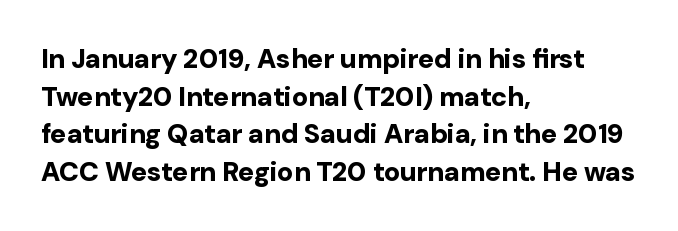
The image shows 27 px bold type, upright; set left-aligned, normal line spacing (1.39x), normal letter spacing, not underlined.
